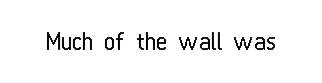
Only glyphs here, with clear space below each row. Notice how the stems are strictly vertical — no italics here. Between one letter and the next there's only the usual sliver of space. Is this a heavy cut? Hardly; it is regular or lighter.
